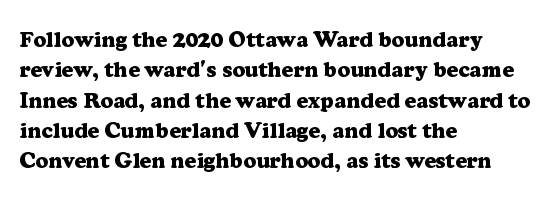
The image shows 22 px bold type, upright; set left-aligned, normal line spacing (1.38x), normal letter spacing, not underlined.
